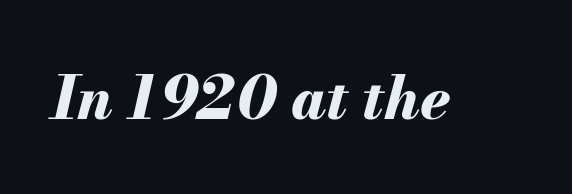
Q: Is the text bold? A: Yes.
Q: Is the text italic (slanted)? A: Yes, it leans right by about 13 degrees.
Q: Is the text underlined? A: No.
Q: Is the spacing between letters normal or unusually wide? A: Normal.
Q: Width (condensed, normal, or wide)? A: Normal.
Q: Stroke contrast? A: Medium.
Q: x-height? A: Small.
Q: Monospaced? A: No.
